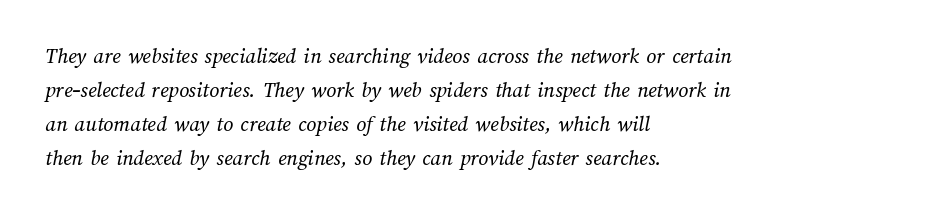
{"bold": "no", "underline": "no", "align": "left", "line_spacing": "normal", "line_spacing_ratio": 1.54, "letter_spacing": "normal", "letter_spacing_em": 0.0, "glyph_px": 22}
